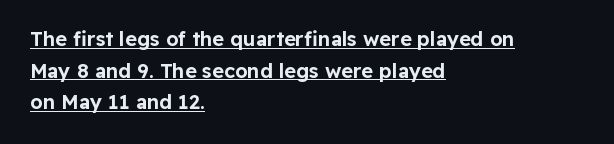
The image shows 20 px text type, upright; set left-aligned, normal line spacing (1.58x), normal letter spacing, underlined.
